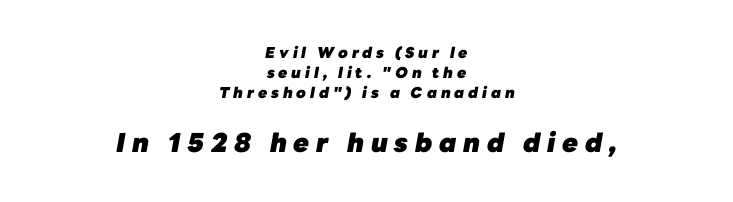
{"italic": "yes", "lean": "right", "slant_degrees": 10, "bold": "yes", "underline": "no", "align": "center", "line_spacing": "normal", "line_spacing_ratio": 1.35, "letter_spacing": "wide", "letter_spacing_em": 0.26, "larger_block": "second", "size_ratio": 1.73, "glyph_px": 26}
